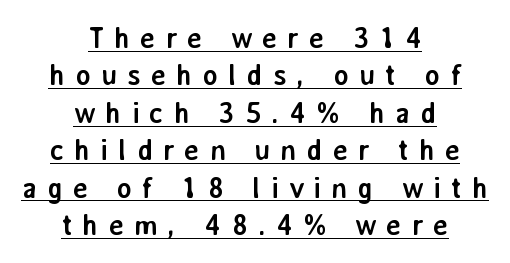
The image shows 29 px semibold sans-serif type, upright; set centered, normal line spacing (1.29x), unusually wide letter spacing (+0.34 em), underlined; low stroke contrast and a medium x-height.
